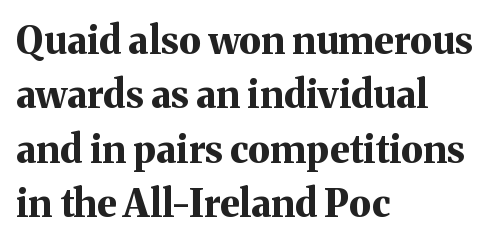
The image shows 38 px bold serif type, upright; set left-aligned, normal line spacing (1.43x), normal letter spacing, not underlined; medium stroke contrast and a medium x-height.
